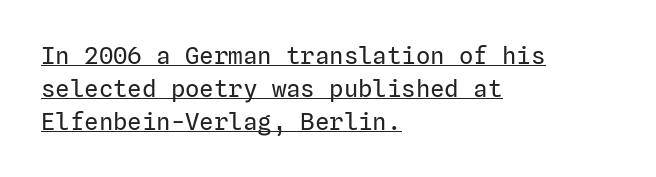
The image shows 24 px text type, upright; set left-aligned, normal line spacing (1.37x), normal letter spacing, underlined.
